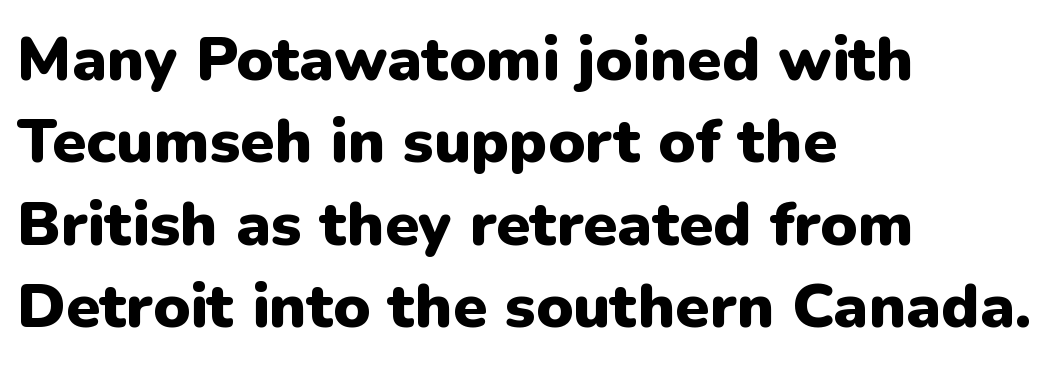
Unlike a traditional serif, this face leaves its strokes unadorned. One-word summary of the alignment: left. Plain, unruled lines of type. Does the weight exceed regular? Yes, all the way to bold. Honestly, the letter spacing is just normal — you wouldn't notice it. Think of a printed novel: that variable character pitch is what you see here.
